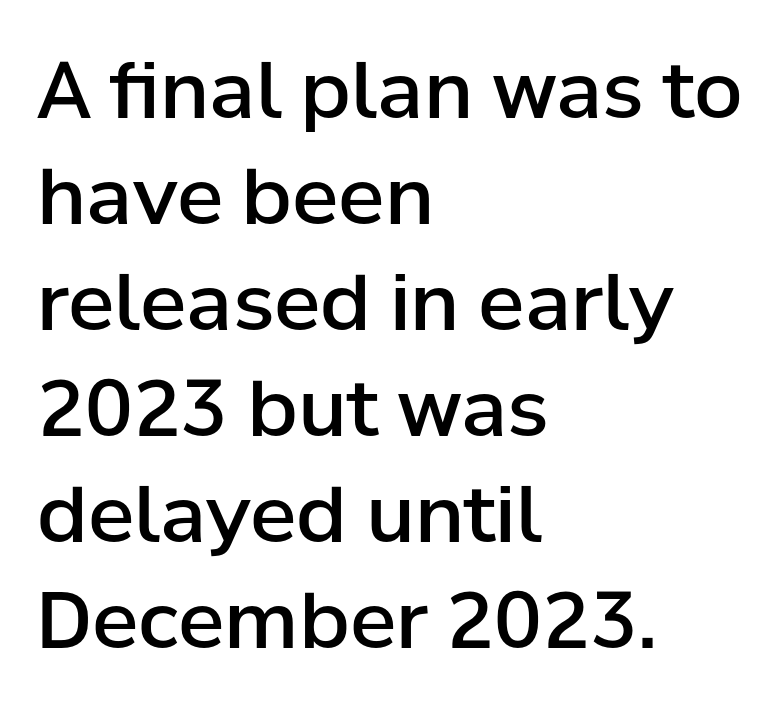
Q: Is the text bold? A: Semi-bold.
Q: Is the text italic (slanted)? A: No, it is upright.
Q: Is the typeface a serif or a sans-serif typeface? A: Sans-serif.
Q: Is the text underlined? A: No.
Q: How is the paragraph aligned? A: Left-aligned.
Q: Is the spacing between letters normal or unusually wide? A: Normal.
Q: Is the spacing between lines tight, normal or loose? A: Normal.
Q: Width (condensed, normal, or wide)? A: Normal.
Q: Stroke contrast? A: Low.
Q: x-height? A: Medium.
Q: Monospaced? A: No.
